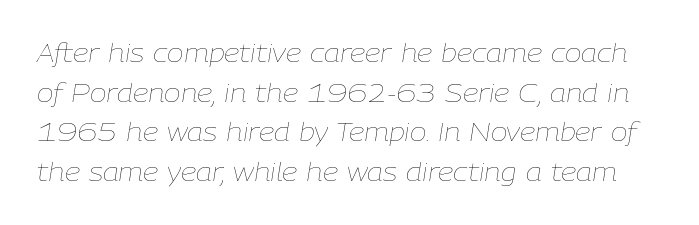
No heavy texture on the line: the type isn't bold. Lines of text with bare space underneath. The lettering tilts uniformly, giving the passage an italic look. You could call the tracking neutral — neither tight nor loose. Regarding leading, the lines here are spaced in the standard way.
